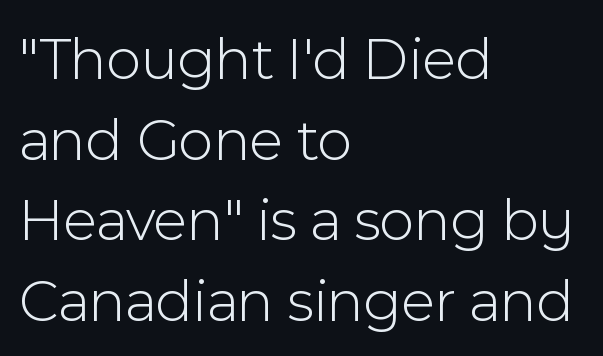
Q: Is the text bold? A: No.
Q: Is the text italic (slanted)? A: No, it is upright.
Q: Is the typeface a serif or a sans-serif typeface? A: Sans-serif.
Q: Is the text underlined? A: No.
Q: How is the paragraph aligned? A: Left-aligned.
Q: Is the spacing between letters normal or unusually wide? A: Normal.
Q: Is the spacing between lines tight, normal or loose? A: Normal.
Q: Width (condensed, normal, or wide)? A: Normal.
Q: x-height? A: Medium.
Q: Monospaced? A: No.
